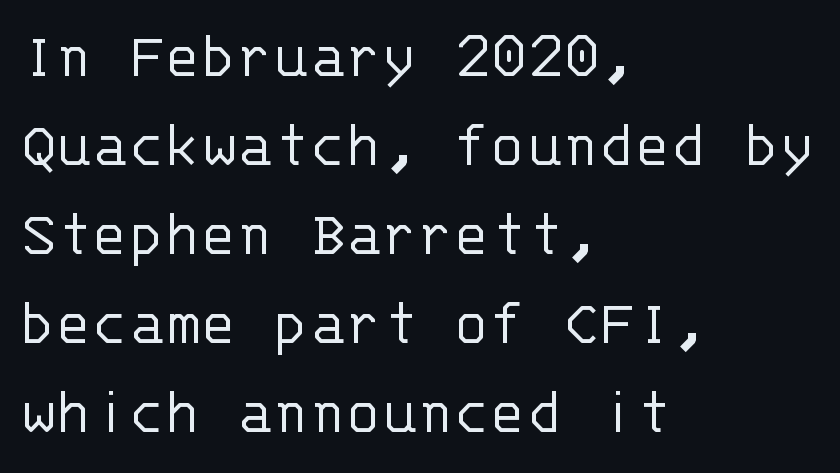
{"serif": "no", "italic": "no", "bold": "no", "weight": "light", "width": "normal", "stroke_contrast": "low", "x_height": "large", "monospaced": "yes", "underline": "no", "align": "left", "line_spacing": "normal", "line_spacing_ratio": 1.33, "letter_spacing": "normal", "letter_spacing_em": 0.0, "glyph_px": 67}
